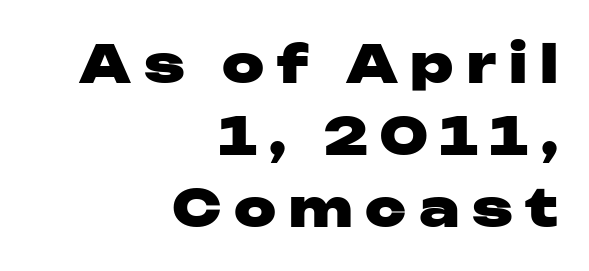
Q: Is the text bold? A: Yes.
Q: Is the text italic (slanted)? A: No, it is upright.
Q: Is the typeface a serif or a sans-serif typeface? A: Sans-serif.
Q: Is the text underlined? A: No.
Q: How is the paragraph aligned? A: Right-aligned.
Q: Is the spacing between letters normal or unusually wide? A: Unusually wide.
Q: Is the spacing between lines tight, normal or loose? A: Normal.
Q: Width (condensed, normal, or wide)? A: Wide.
Q: Stroke contrast? A: Low.
Q: x-height? A: Medium.
Q: Monospaced? A: No.
